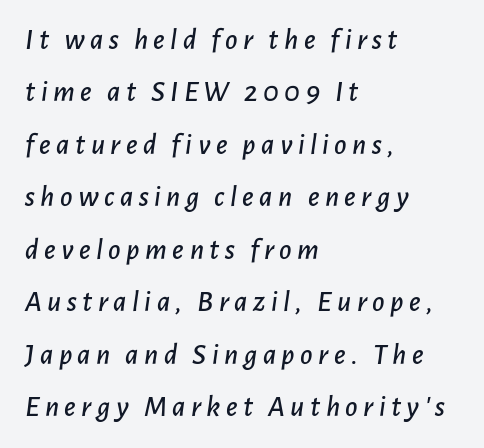
{"italic": "yes", "lean": "right", "slant_degrees": 7, "width": "normal", "stroke_contrast": "low", "x_height": "medium", "monospaced": "no", "underline": "no", "align": "left", "line_spacing_ratio": 1.75, "glyph_px": 30}
